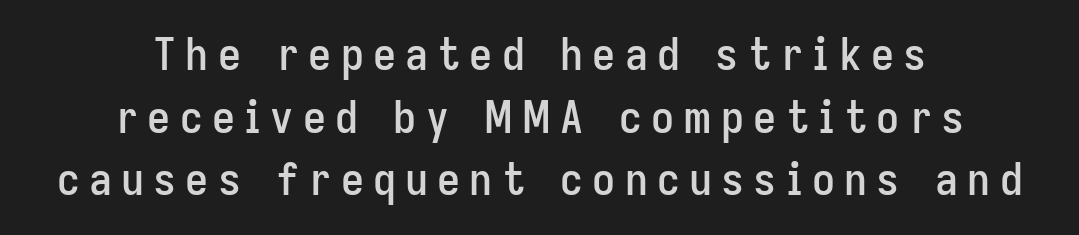
{"serif": "no", "italic": "no", "width": "condensed", "stroke_contrast": "low", "x_height": "medium", "monospaced": "no", "underline": "no", "align": "center", "line_spacing": "normal", "line_spacing_ratio": 1.36, "letter_spacing": "wide", "letter_spacing_em": 0.2, "glyph_px": 46}
